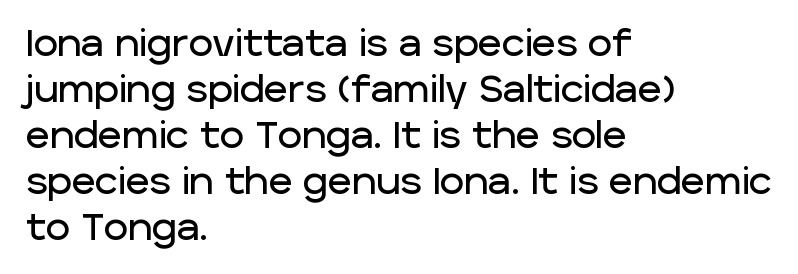
{"serif": "no", "italic": "no", "width": "normal", "stroke_contrast": "low", "x_height": "large", "monospaced": "no", "underline": "no", "align": "left", "line_spacing_ratio": 1.24, "letter_spacing": "normal", "letter_spacing_em": 0.0, "glyph_px": 37}
